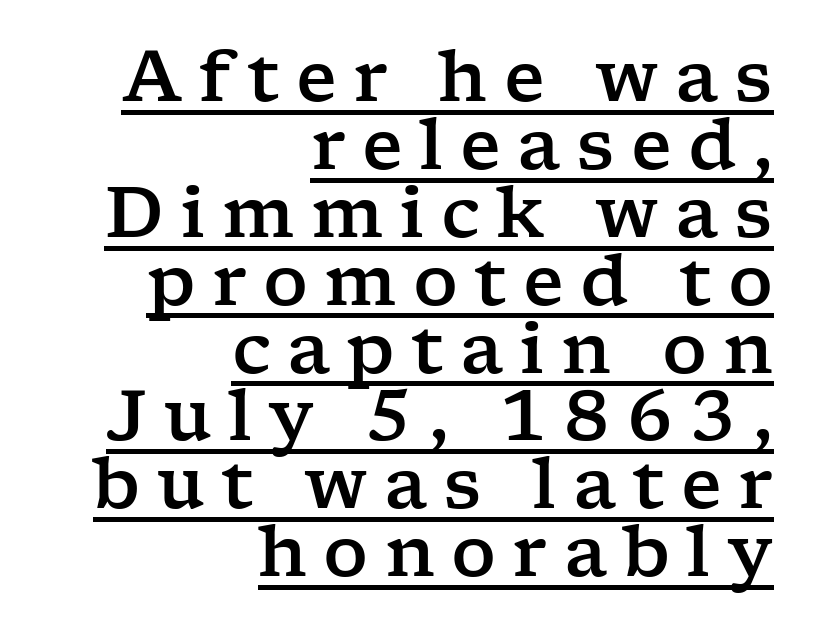
To sum up the face: it has serifs. Short and long lines alike share a common ending point at right. Note the varied advance widths — an 'i' is clearly narrower than an 'm'. What's the leading like? Squeezed, with rows nearly overlapping. Quick note: underline on. These lines were composed using upright roman letters.
